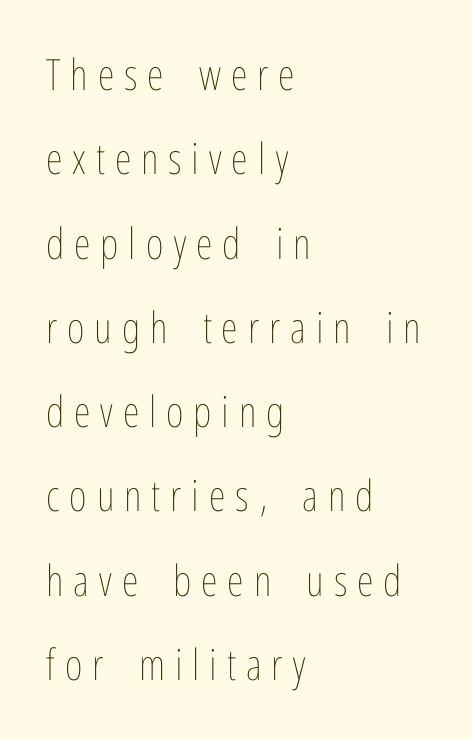
{"italic": "no", "bold": "no", "weight": "thin", "width": "condensed", "stroke_contrast": "low", "x_height": "medium", "monospaced": "no", "underline": "no", "align": "left", "line_spacing": "loose", "line_spacing_ratio": 1.96, "letter_spacing": "wide", "letter_spacing_em": 0.23, "glyph_px": 43}
